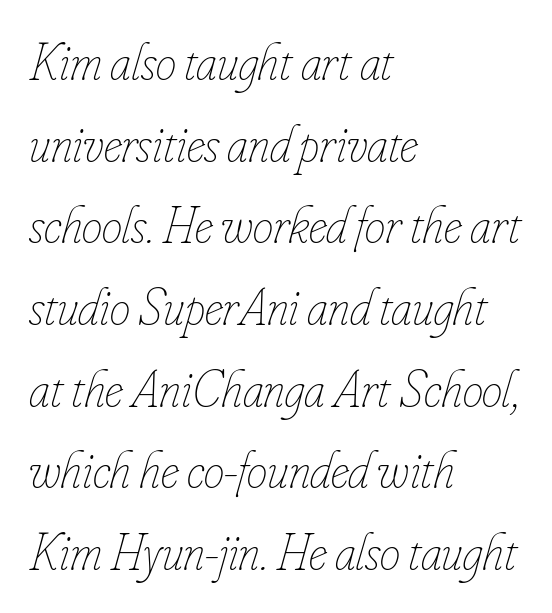
The image shows 52 px thin, condensed type, italic (leaning right); set left-aligned, normal line spacing (1.57x), normal letter spacing, not underlined; low stroke contrast and a small x-height.
